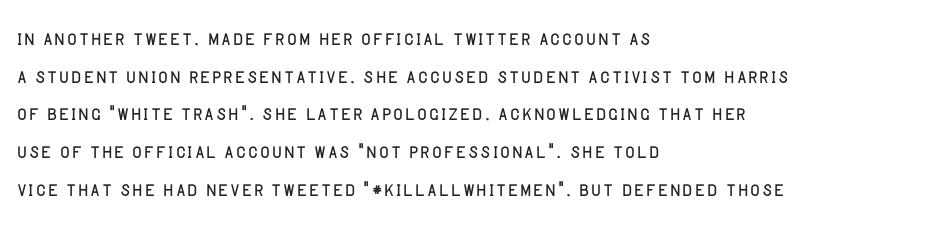
The image shows 26 px text type, upright; set left-aligned, normal line spacing (1.45x), normal letter spacing, not underlined.
